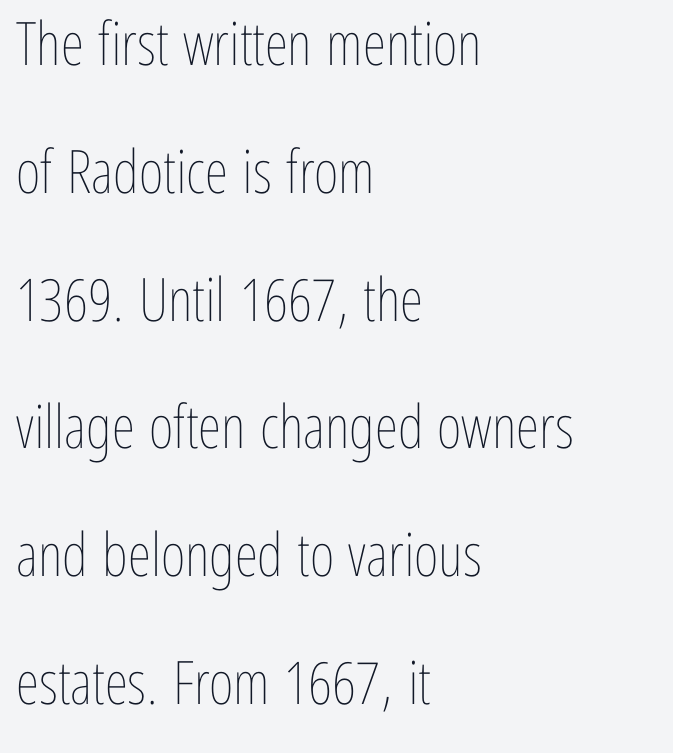
{"italic": "no", "bold": "no", "weight": "thin", "width": "condensed", "stroke_contrast": "low", "x_height": "medium", "monospaced": "no", "underline": "no", "align": "left", "line_spacing": "loose", "line_spacing_ratio": 2.13, "letter_spacing": "normal", "letter_spacing_em": 0.0, "glyph_px": 60}
